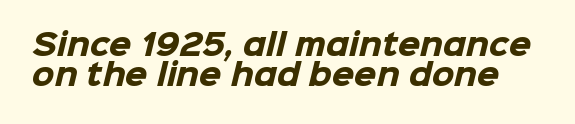
The image shows 29 px heavy sans-serif type; set tight line spacing (1.03x), normal letter spacing, not underlined; low stroke contrast and a medium x-height.
